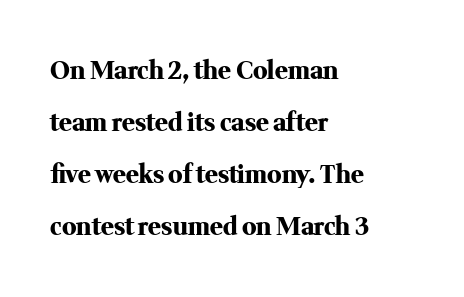
Q: Is the text bold? A: Yes.
Q: Is the text italic (slanted)? A: No, it is upright.
Q: Is the text underlined? A: No.
Q: How is the paragraph aligned? A: Left-aligned.
Q: Is the spacing between letters normal or unusually wide? A: Normal.
Q: Is the spacing between lines tight, normal or loose? A: Loose.
